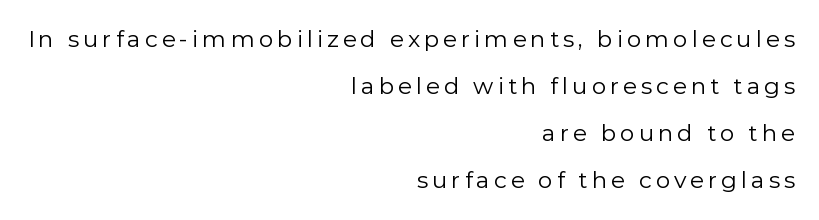
The image shows 23 px text type, upright; set right-aligned, loose line spacing (2.05x), not underlined.
